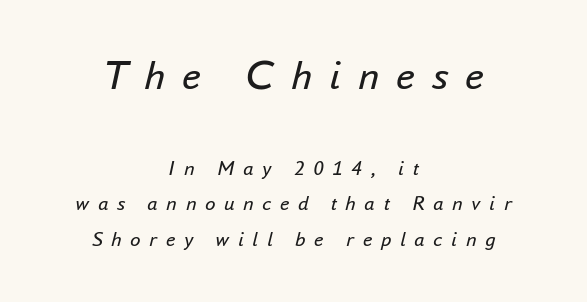
The image shows 42 px regular-weight type, italic (leaning right); set centered, normal line spacing (1.69x), unusually wide letter spacing (+0.41 em), not underlined; the first (top) block is 2.0x larger; low stroke contrast and a small x-height.
